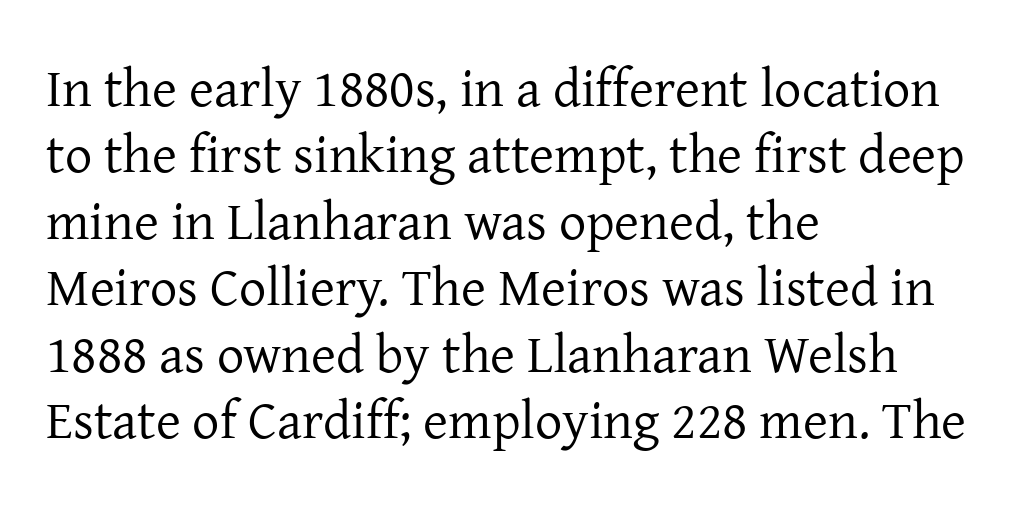
{"serif": "yes", "italic": "no", "bold": "no", "weight": "regular", "width": "normal", "stroke_contrast": "low", "x_height": "medium", "monospaced": "no", "underline": "no", "align": "left", "line_spacing_ratio": 1.23, "letter_spacing": "normal", "letter_spacing_em": 0.0, "glyph_px": 54}
